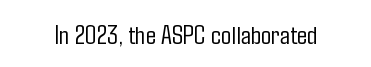
Has an underline been added? It has not. The type is set solid horizontally, with unmodified tracking. The characters are drawn with everyday or finer stroke widths. Every character sits straight up, as roman type does.
